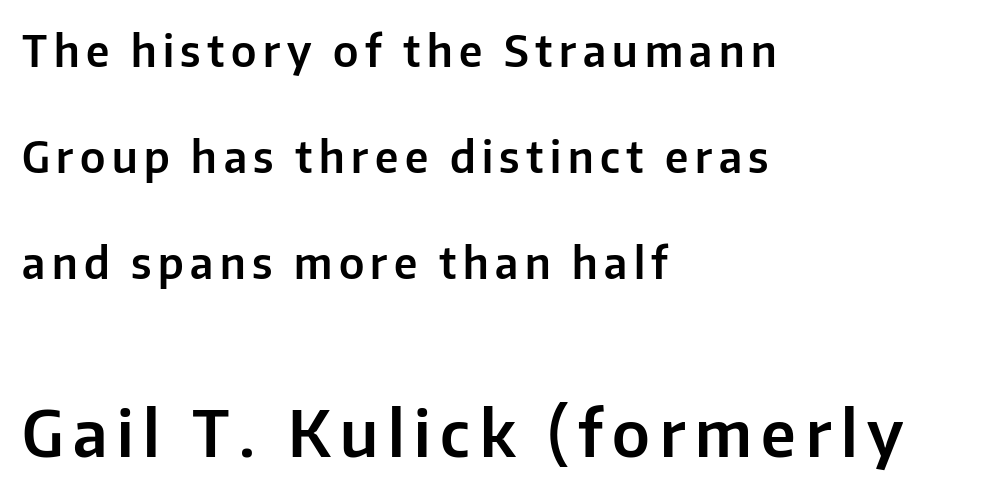
Q: Is the text italic (slanted)? A: No, it is upright.
Q: Is the typeface a serif or a sans-serif typeface? A: Sans-serif.
Q: Is the text underlined? A: No.
Q: How is the paragraph aligned? A: Left-aligned.
Q: Is the spacing between lines tight, normal or loose? A: Loose.
Q: Which block of text is set in a larger size, the first (top) or the second (bottom)? A: The second (bottom) one.
Q: Width (condensed, normal, or wide)? A: Normal.
Q: Stroke contrast? A: Low.
Q: x-height? A: Medium.
Q: Monospaced? A: No.
